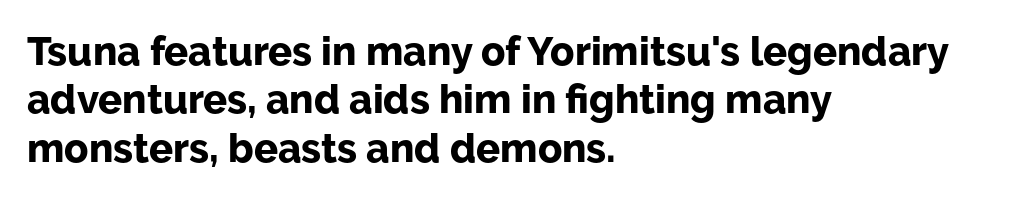
Q: Is the text bold? A: Yes.
Q: Is the text italic (slanted)? A: No, it is upright.
Q: Is the typeface a serif or a sans-serif typeface? A: Sans-serif.
Q: Is the text underlined? A: No.
Q: How is the paragraph aligned? A: Left-aligned.
Q: Is the spacing between letters normal or unusually wide? A: Normal.
Q: Width (condensed, normal, or wide)? A: Normal.
Q: Stroke contrast? A: Low.
Q: x-height? A: Medium.
Q: Monospaced? A: No.
